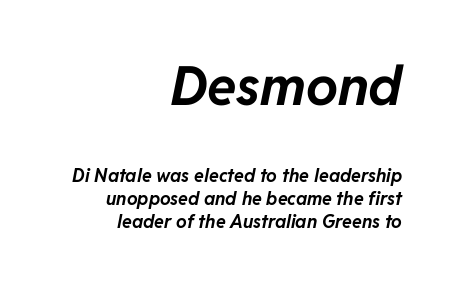
Q: Is the text bold? A: Yes.
Q: Is the text italic (slanted)? A: Yes, it leans right by about 11 degrees.
Q: Is the text underlined? A: No.
Q: How is the paragraph aligned? A: Right-aligned.
Q: Is the spacing between letters normal or unusually wide? A: Normal.
Q: Is the spacing between lines tight, normal or loose? A: Normal.
Q: Which block of text is set in a larger size, the first (top) or the second (bottom)? A: The first (top) one.
Q: Width (condensed, normal, or wide)? A: Normal.
Q: Stroke contrast? A: Low.
Q: x-height? A: Medium.
Q: Monospaced? A: No.
